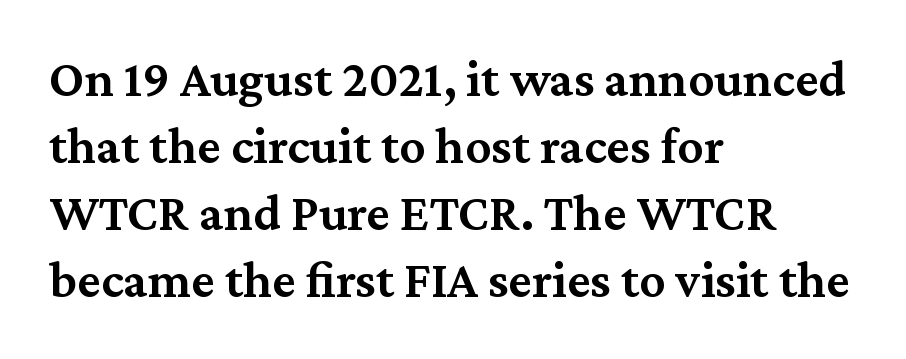
{"serif": "yes", "italic": "no", "bold": "semi", "weight": "semibold", "width": "normal", "stroke_contrast": "medium", "x_height": "medium", "monospaced": "no", "underline": "no", "align": "left", "line_spacing": "normal", "line_spacing_ratio": 1.29, "letter_spacing": "normal", "letter_spacing_em": 0.0, "glyph_px": 52}
